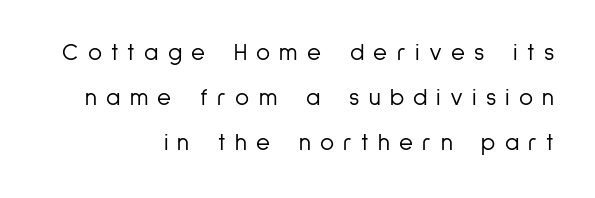
The image shows 24 px text type, upright; set right-aligned, line spacing 1.88x, unusually wide letter spacing (+0.38 em), not underlined.
